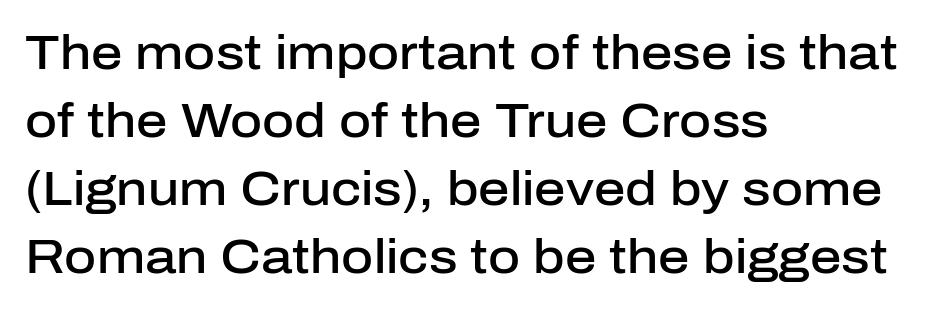
Q: Is the text bold? A: Semi-bold.
Q: Is the text italic (slanted)? A: No, it is upright.
Q: Is the typeface a serif or a sans-serif typeface? A: Sans-serif.
Q: Is the text underlined? A: No.
Q: How is the paragraph aligned? A: Left-aligned.
Q: Is the spacing between letters normal or unusually wide? A: Normal.
Q: Is the spacing between lines tight, normal or loose? A: Normal.
Q: Width (condensed, normal, or wide)? A: Normal.
Q: Stroke contrast? A: Low.
Q: x-height? A: Medium.
Q: Monospaced? A: No.
